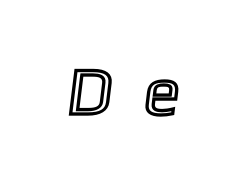
{"width": "normal", "x_height": "medium", "monospaced": "no", "underline": "no", "letter_spacing": "wide", "letter_spacing_em": 0.46, "glyph_px": 67}
